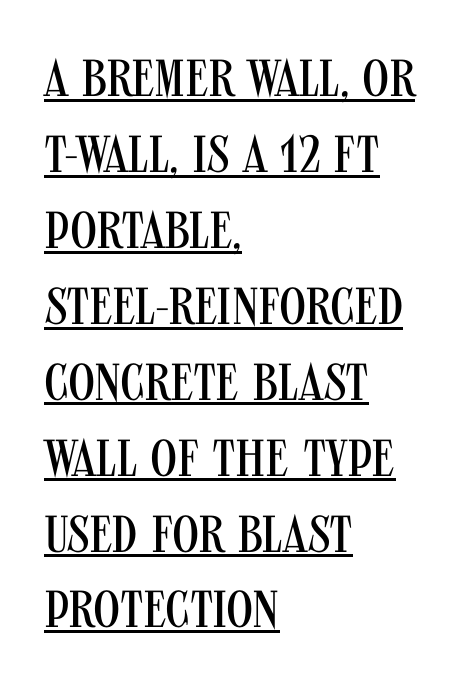
The image shows 52 px regular-weight, condensed sans-serif type, upright; set left-aligned, normal line spacing (1.46x), normal letter spacing, underlined; medium stroke contrast and a large x-height.
